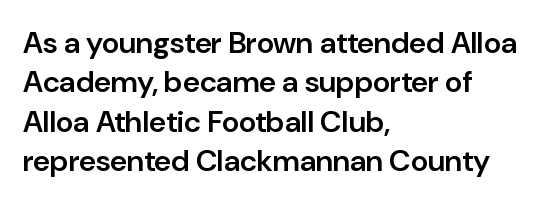
Q: Is the text bold? A: Semi-bold.
Q: Is the text italic (slanted)? A: No, it is upright.
Q: Is the typeface a serif or a sans-serif typeface? A: Sans-serif.
Q: Is the text underlined? A: No.
Q: How is the paragraph aligned? A: Left-aligned.
Q: Is the spacing between letters normal or unusually wide? A: Normal.
Q: Is the spacing between lines tight, normal or loose? A: Normal.
Q: Width (condensed, normal, or wide)? A: Normal.
Q: Stroke contrast? A: Low.
Q: x-height? A: Medium.
Q: Monospaced? A: No.
